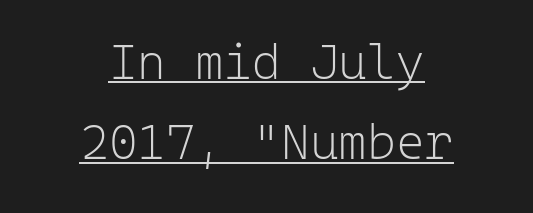
The letters stand upright; this is a roman face. The rendering uses typewriter-style spacing with identical character cells. The line-height multiplier appears to be the usual default. Glance below the letters and you will spot a drawn line.
